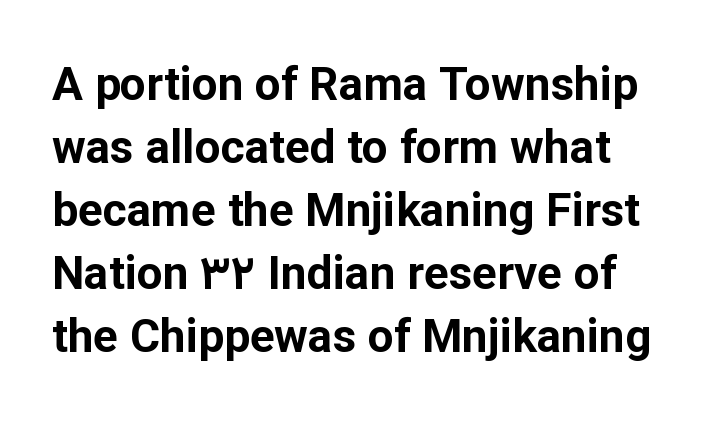
Q: Is the text bold? A: Yes.
Q: Is the text italic (slanted)? A: No, it is upright.
Q: Is the typeface a serif or a sans-serif typeface? A: Sans-serif.
Q: Is the text underlined? A: No.
Q: Is the spacing between letters normal or unusually wide? A: Normal.
Q: Is the spacing between lines tight, normal or loose? A: Normal.
Q: Width (condensed, normal, or wide)? A: Normal.
Q: Stroke contrast? A: Low.
Q: x-height? A: Medium.
Q: Monospaced? A: No.
